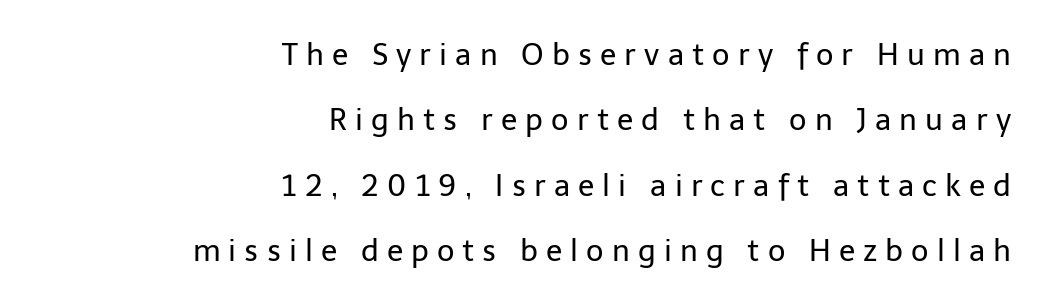
The image shows 30 px regular-weight sans-serif type, upright; set right-aligned, loose line spacing (2.18x), unusually wide letter spacing (+0.27 em), not underlined; low stroke contrast and a medium x-height.
